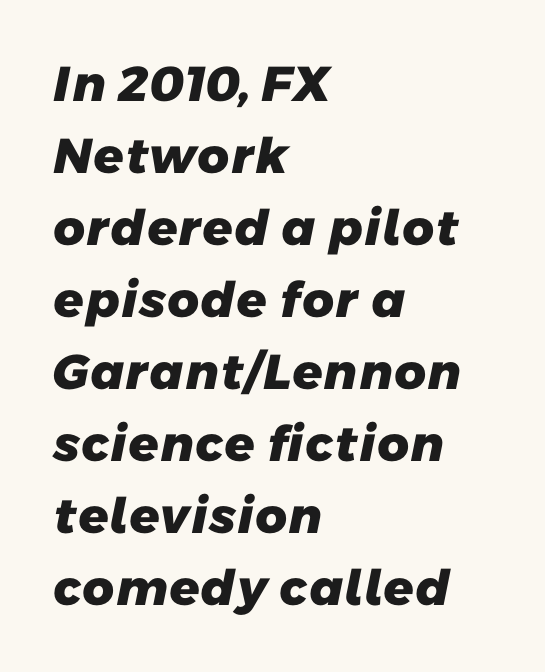
Q: Is the text bold? A: Yes.
Q: Is the typeface a serif or a sans-serif typeface? A: Sans-serif.
Q: Is the text underlined? A: No.
Q: How is the paragraph aligned? A: Left-aligned.
Q: Is the spacing between letters normal or unusually wide? A: Normal.
Q: Is the spacing between lines tight, normal or loose? A: Normal.
Q: Width (condensed, normal, or wide)? A: Normal.
Q: Stroke contrast? A: Low.
Q: x-height? A: Medium.
Q: Monospaced? A: No.
